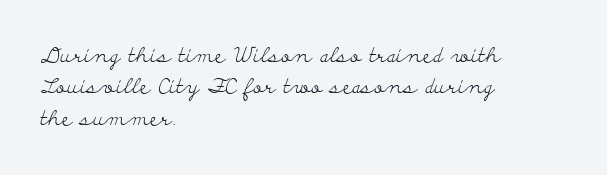
{"bold": "no", "underline": "no", "align": "left", "line_spacing": "normal", "line_spacing_ratio": 1.5, "letter_spacing": "normal", "letter_spacing_em": 0.0, "glyph_px": 21}
